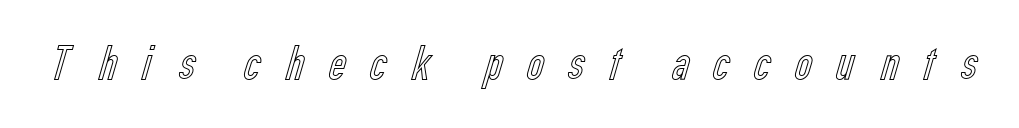
The image shows 49 px condensed type; set unusually wide letter spacing (+0.4 em), not underlined; a medium x-height.
